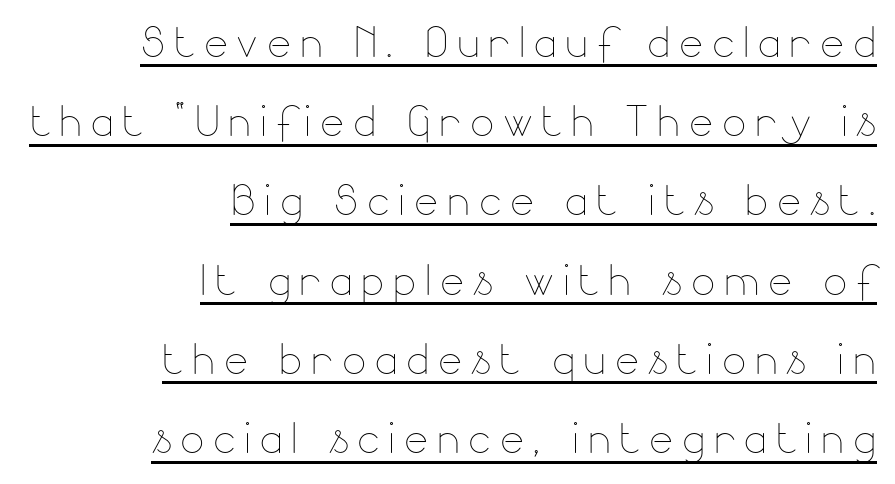
{"italic": "no", "bold": "no", "weight": "thin", "width": "normal", "stroke_contrast": "low", "x_height": "small", "monospaced": "no", "underline": "yes", "align": "right", "line_spacing": "normal", "line_spacing_ratio": 1.39, "glyph_px": 57}
